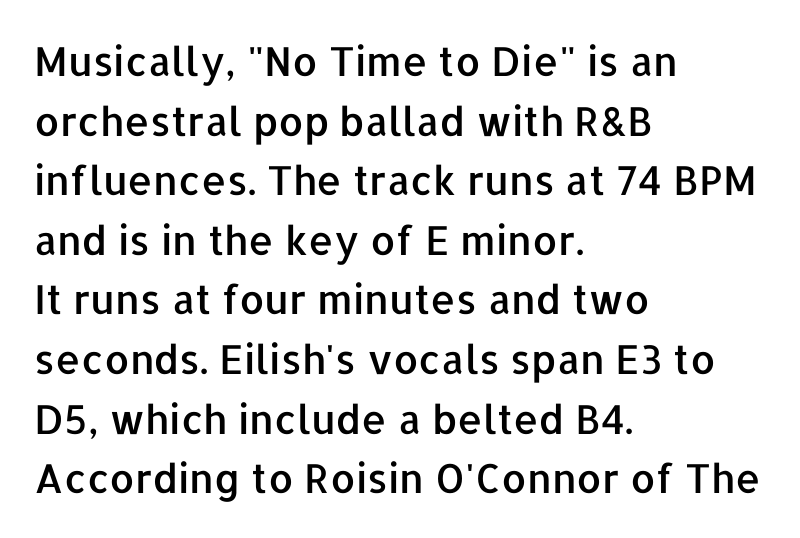
Q: Is the text italic (slanted)? A: No, it is upright.
Q: Is the typeface a serif or a sans-serif typeface? A: Sans-serif.
Q: Is the text underlined? A: No.
Q: How is the paragraph aligned? A: Left-aligned.
Q: Is the spacing between letters normal or unusually wide? A: Normal.
Q: Is the spacing between lines tight, normal or loose? A: Normal.
Q: Width (condensed, normal, or wide)? A: Normal.
Q: Stroke contrast? A: Low.
Q: x-height? A: Medium.
Q: Monospaced? A: No.
